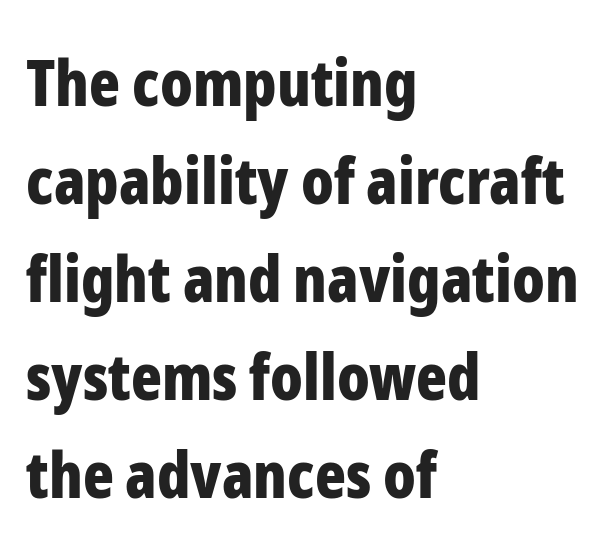
{"serif": "no", "italic": "no", "bold": "yes", "weight": "bold", "width": "condensed", "stroke_contrast": "low", "x_height": "medium", "monospaced": "no", "underline": "no", "align": "left", "line_spacing": "normal", "line_spacing_ratio": 1.53, "letter_spacing": "normal", "letter_spacing_em": 0.0, "glyph_px": 64}
